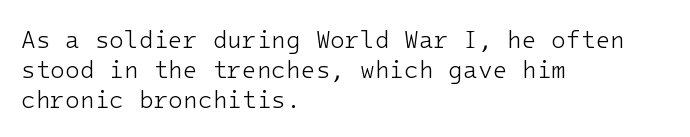
The weight would be labelled regular, book, light, or lighter still. Every stem runs plumb, perpendicular to the baseline. Descender tails drop into unmarked territory. One glance says typical: line gaps are just what's usual.
